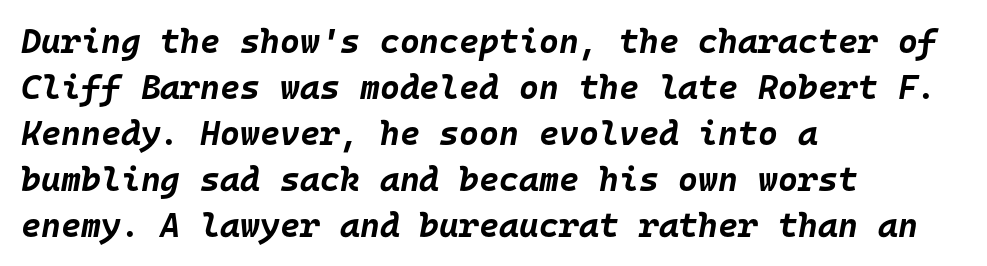
{"italic": "yes", "lean": "right", "slant_degrees": 10, "bold": "yes", "weight": "bold", "width": "normal", "stroke_contrast": "low", "x_height": "large", "monospaced": "yes", "underline": "no", "align": "left", "line_spacing": "normal", "line_spacing_ratio": 1.35, "letter_spacing": "normal", "letter_spacing_em": 0.0, "glyph_px": 34}
